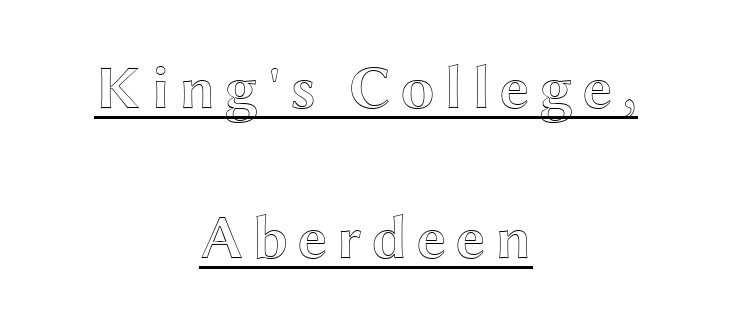
The image shows 62 px wide type, upright; set centered, loose line spacing (2.42x), underlined; a medium x-height.
